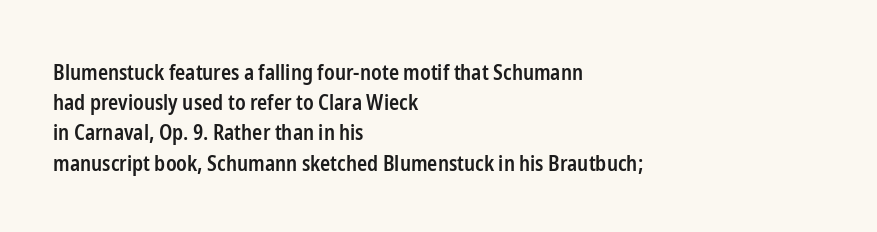
Vertical spacing — default. These lines stack with their left ends in a neat column. A typesetter would mark this as roman, not italic. Only glyphs here, with clear space below each row. What stands out about the letter spacing? Nothing — it is the standard amount.
